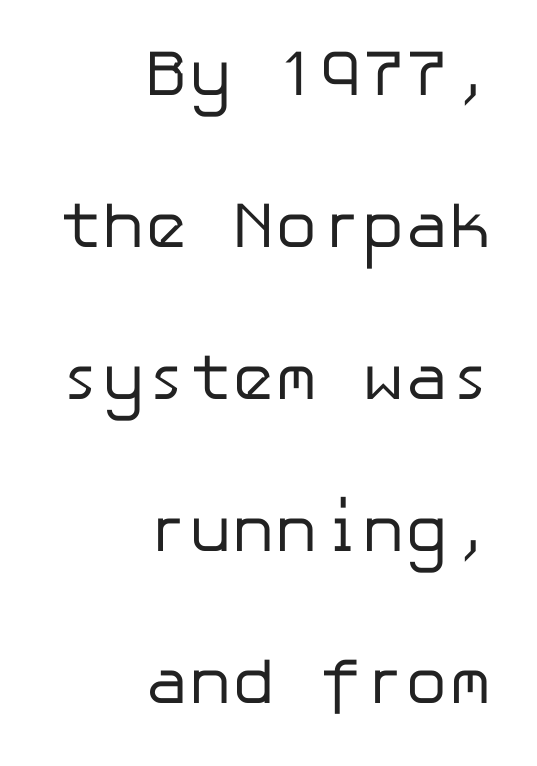
The image shows 65 px regular-weight sans-serif type, upright; set right-aligned, loose line spacing (2.34x), normal letter spacing, not underlined; low stroke contrast and a medium x-height.
